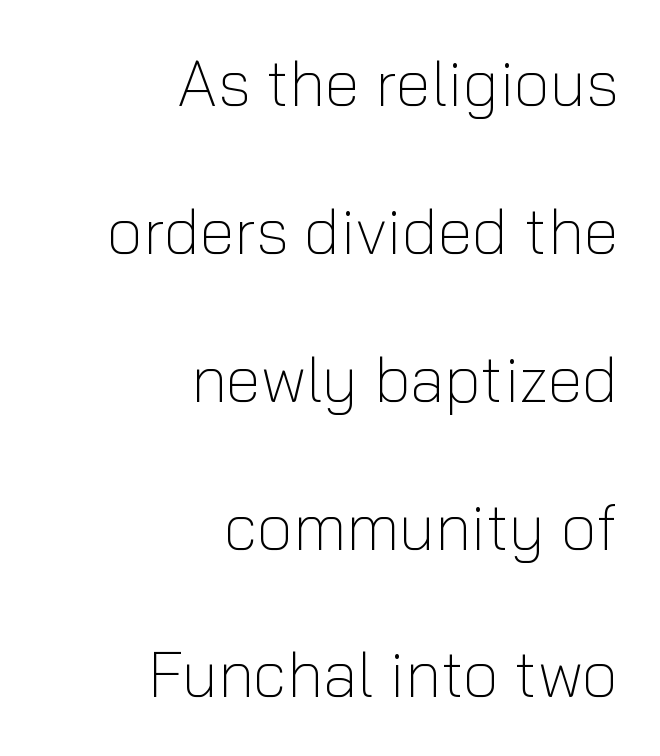
The image shows 64 px light sans-serif type, upright; set right-aligned, loose line spacing (2.31x), normal letter spacing, not underlined; low stroke contrast and a medium x-height.
